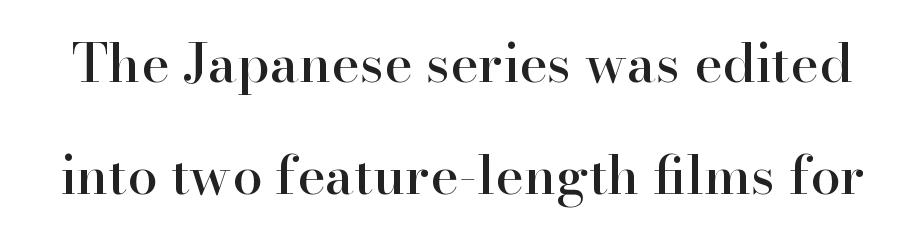
{"serif": "yes", "italic": "no", "width": "normal", "stroke_contrast": "high", "x_height": "small", "monospaced": "no", "underline": "no", "line_spacing": "loose", "line_spacing_ratio": 2.08, "letter_spacing": "normal", "letter_spacing_em": 0.0, "glyph_px": 54}
